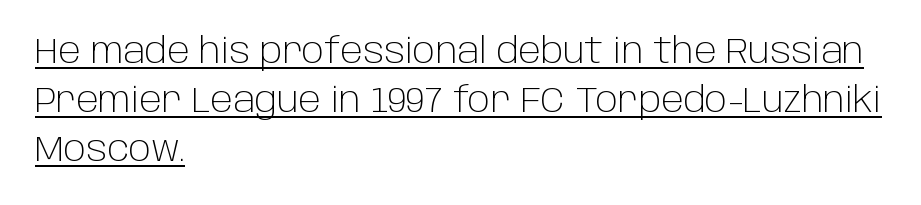
Stems here are at most as thick as an everyday book face. Does extra space separate the letters? No, they use regular spacing. Observe the absence of serifs on each vertical stroke in this sample. A rule runs beneath these lines of type.
